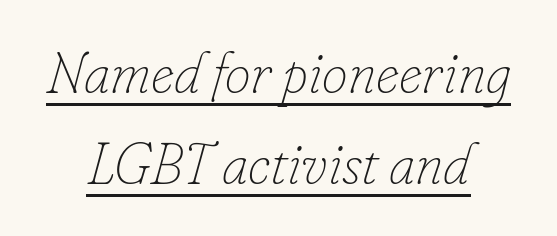
Q: Is the text bold? A: No.
Q: Is the text italic (slanted)? A: Yes, it leans right by about 16 degrees.
Q: Is the text underlined? A: Yes.
Q: How is the paragraph aligned? A: Centered.
Q: Is the spacing between letters normal or unusually wide? A: Normal.
Q: Is the spacing between lines tight, normal or loose? A: Normal.
Q: Width (condensed, normal, or wide)? A: Normal.
Q: Stroke contrast? A: Low.
Q: x-height? A: Small.
Q: Monospaced? A: No.
